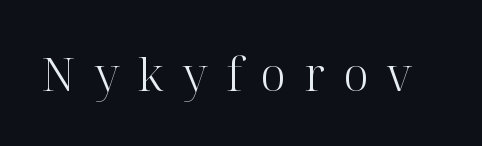
Are there feet on the stems? There are — it's a serif. Lines of text with bare space underneath. Short note: letters widely spaced. This reads as an unemphasized weight, regular at the heaviest.
